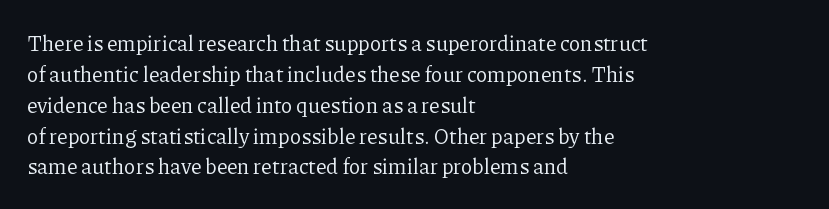
The image shows 21 px text type, upright; set left-aligned, normal line spacing (1.47x), normal letter spacing, not underlined.
